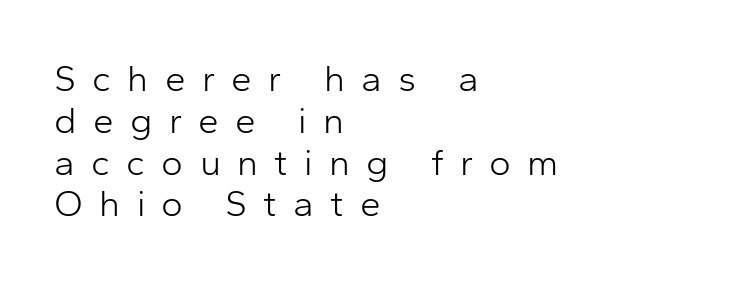
{"serif": "no", "italic": "no", "bold": "no", "weight": "light", "width": "normal", "stroke_contrast": "low", "x_height": "medium", "monospaced": "no", "underline": "no", "align": "left", "line_spacing": "tight", "line_spacing_ratio": 1.13, "letter_spacing": "wide", "letter_spacing_em": 0.44, "glyph_px": 37}
